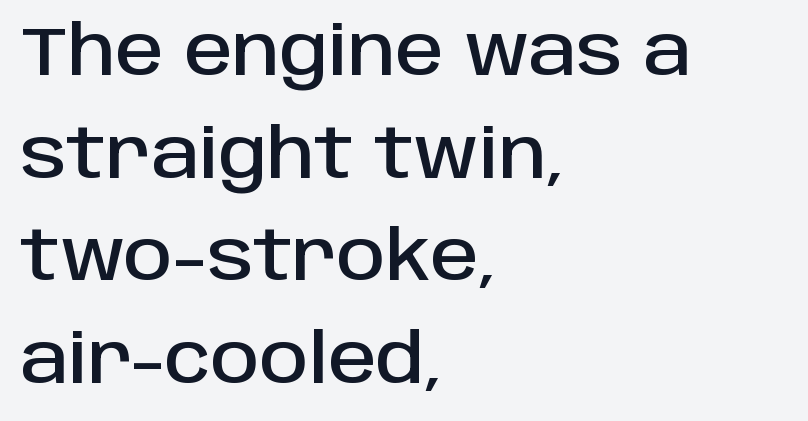
The image shows 68 px sans-serif type, upright; set left-aligned, normal line spacing (1.51x), normal letter spacing, not underlined; low stroke contrast and a large x-height.
